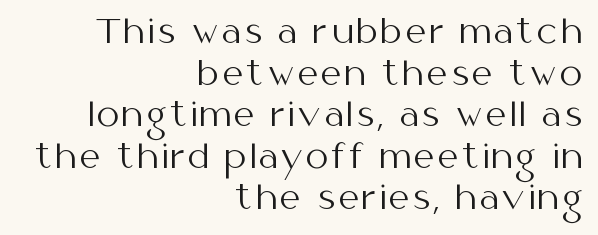
Q: Is the text bold? A: No.
Q: Is the text italic (slanted)? A: No, it is upright.
Q: Is the typeface a serif or a sans-serif typeface? A: Sans-serif.
Q: Is the text underlined? A: No.
Q: How is the paragraph aligned? A: Right-aligned.
Q: Is the spacing between lines tight, normal or loose? A: Normal.
Q: Width (condensed, normal, or wide)? A: Normal.
Q: Stroke contrast? A: Medium.
Q: x-height? A: Medium.
Q: Monospaced? A: No.
